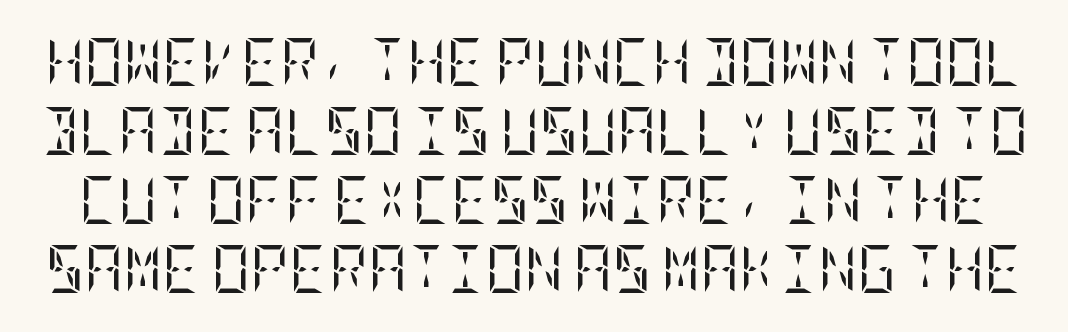
{"serif": "yes", "italic": "no", "bold": "no", "weight": "regular", "width": "condensed", "stroke_contrast": "low", "x_height": "large", "underline": "no", "line_spacing": "normal", "line_spacing_ratio": 1.44, "letter_spacing": "normal", "letter_spacing_em": 0.0, "glyph_px": 48}
